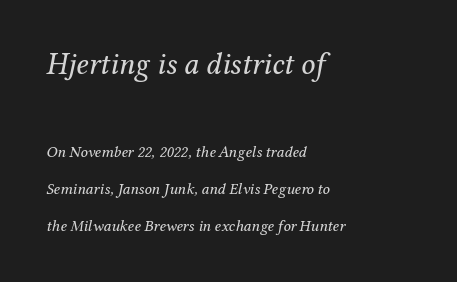
{"serif": "yes", "italic": "yes", "lean": "right", "slant_degrees": 12, "bold": "no", "weight": "regular", "width": "normal", "stroke_contrast": "medium", "x_height": "medium", "monospaced": "no", "underline": "no", "align": "left", "line_spacing": "loose", "line_spacing_ratio": 2.31, "letter_spacing": "normal", "letter_spacing_em": 0.0, "larger_block": "first", "size_ratio": 1.94, "glyph_px": 31}
